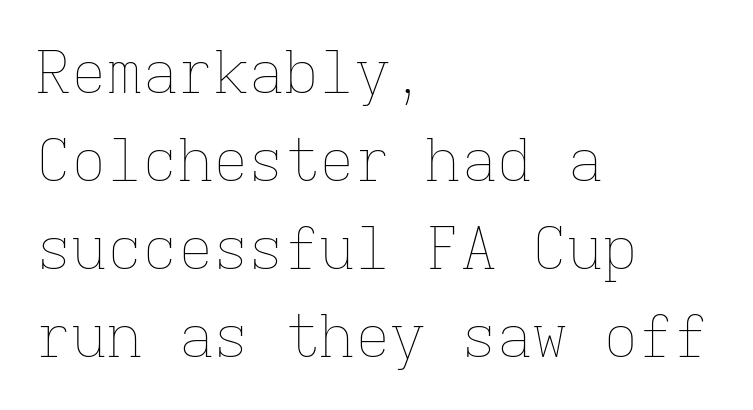
The image shows 59 px thin type, upright, monospaced; set left-aligned, normal line spacing (1.49x), normal letter spacing, not underlined; low stroke contrast and a medium x-height.
